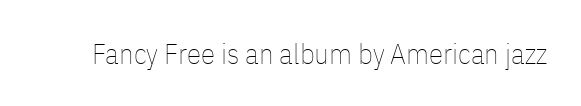
Q: Is the text bold? A: No.
Q: Is the text italic (slanted)? A: No, it is upright.
Q: Is the text underlined? A: No.
Q: Is the spacing between letters normal or unusually wide? A: Normal.
Q: Width (condensed, normal, or wide)? A: Condensed.
Q: Stroke contrast? A: Low.
Q: x-height? A: Medium.
Q: Monospaced? A: No.
